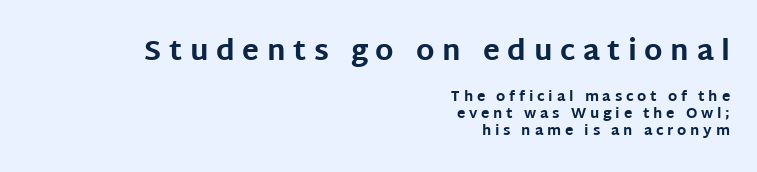
{"serif": "no", "italic": "no", "bold": "yes", "weight": "bold", "width": "normal", "stroke_contrast": "low", "x_height": "large", "monospaced": "no", "underline": "no", "align": "right", "line_spacing_ratio": 1.22, "letter_spacing": "wide", "letter_spacing_em": 0.27, "larger_block": "first", "size_ratio": 2.0, "glyph_px": 28}
